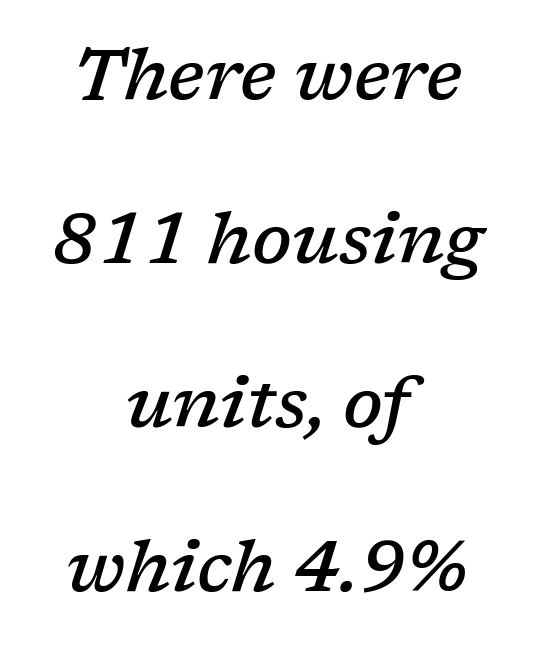
{"serif": "yes", "italic": "yes", "lean": "right", "slant_degrees": 17, "bold": "semi", "weight": "semibold", "width": "normal", "stroke_contrast": "low", "x_height": "medium", "monospaced": "no", "underline": "no", "align": "center", "line_spacing": "loose", "line_spacing_ratio": 2.31, "letter_spacing": "normal", "letter_spacing_em": 0.0, "glyph_px": 71}
